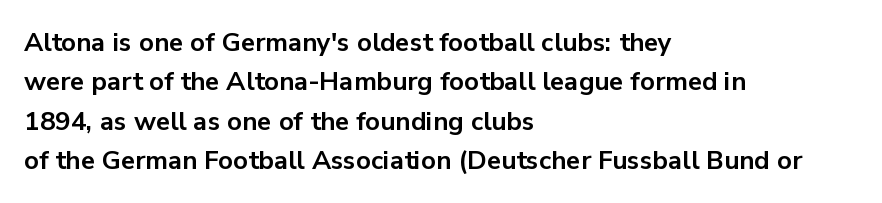
{"italic": "no", "bold": "yes", "underline": "no", "align": "left", "line_spacing": "normal", "line_spacing_ratio": 1.51, "letter_spacing": "normal", "letter_spacing_em": 0.0, "glyph_px": 26}
